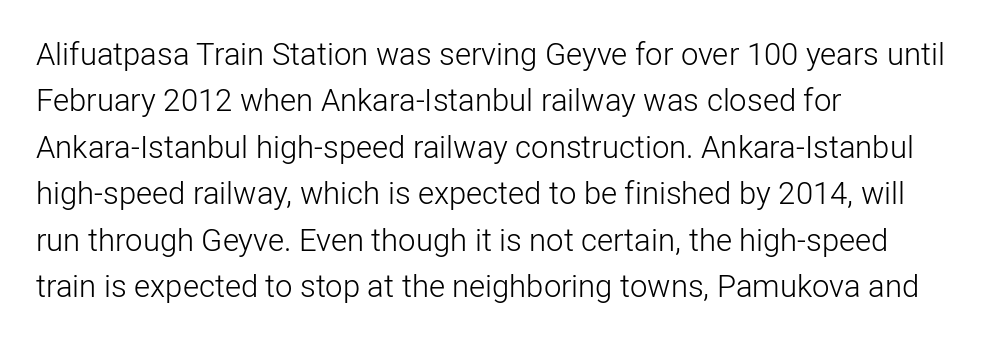
Q: Is the text bold? A: No.
Q: Is the text italic (slanted)? A: No, it is upright.
Q: Is the typeface a serif or a sans-serif typeface? A: Sans-serif.
Q: Is the text underlined? A: No.
Q: How is the paragraph aligned? A: Left-aligned.
Q: Is the spacing between letters normal or unusually wide? A: Normal.
Q: Is the spacing between lines tight, normal or loose? A: Normal.
Q: Width (condensed, normal, or wide)? A: Normal.
Q: Stroke contrast? A: Low.
Q: x-height? A: Medium.
Q: Monospaced? A: No.
